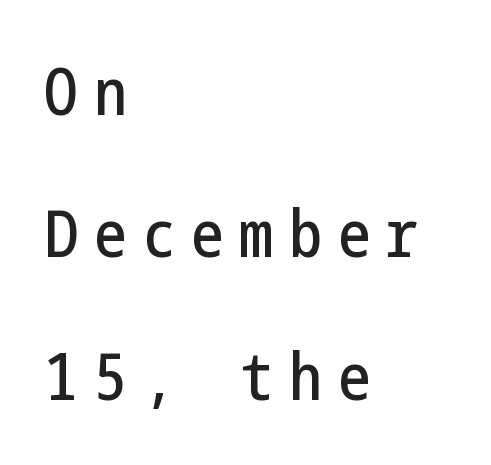
A typesetter would label this face a sans. Quick note: not italic, upright. Spacing between characters has been opened up far beyond the box default. The paragraph shown leans on its left margin. Letters rest on an invisible, unmarked baseline. Loosely led — the rows are spread out.
